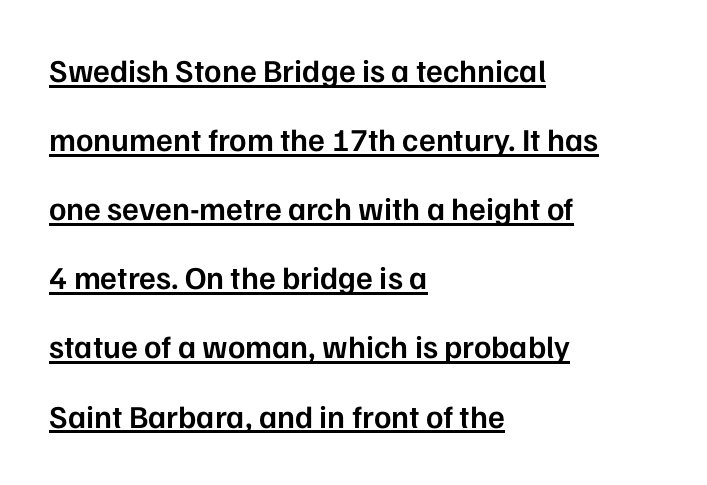
Q: Is the text bold? A: Semi-bold.
Q: Is the text italic (slanted)? A: No, it is upright.
Q: Is the typeface a serif or a sans-serif typeface? A: Sans-serif.
Q: Is the text underlined? A: Yes.
Q: How is the paragraph aligned? A: Left-aligned.
Q: Is the spacing between letters normal or unusually wide? A: Normal.
Q: Is the spacing between lines tight, normal or loose? A: Loose.
Q: Width (condensed, normal, or wide)? A: Normal.
Q: Stroke contrast? A: Low.
Q: x-height? A: Medium.
Q: Monospaced? A: No.
